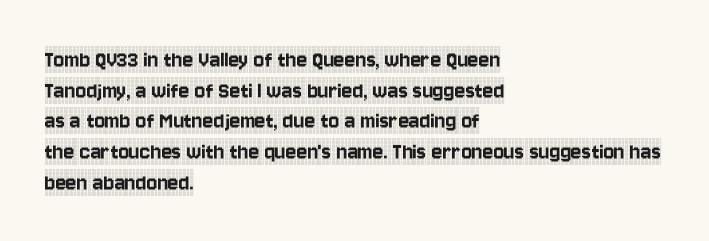
Which margin do the lines hug? The left one — the right edge is uneven. Bare-footed words on every line. Here the glyphs are tracked normally, forming tight word shapes. Does the lettering tilt? It doesn't — this is upright.
